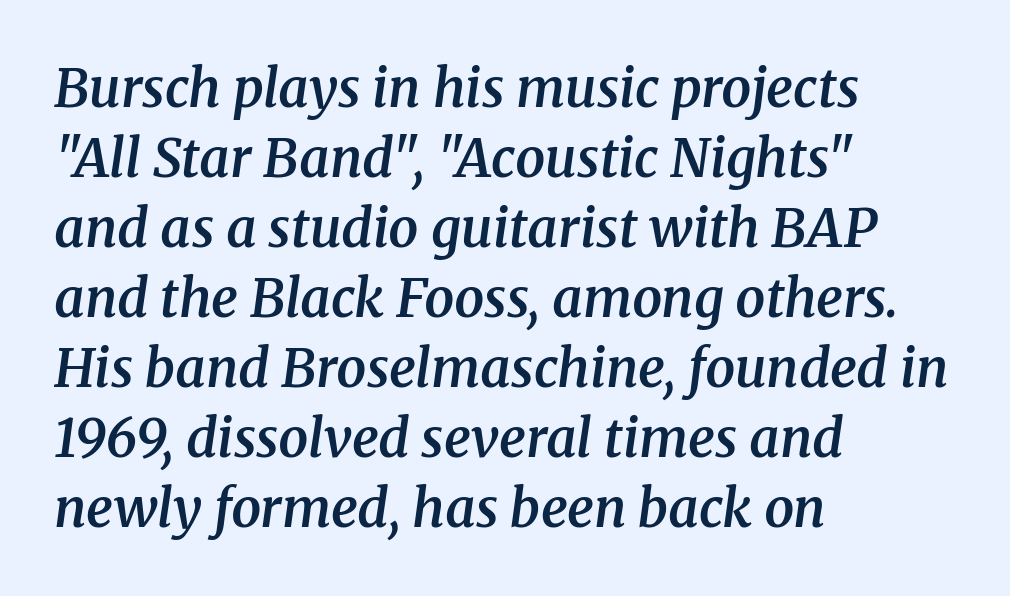
Q: Is the text bold? A: Semi-bold.
Q: Is the text italic (slanted)? A: Yes, it leans right by about 8 degrees.
Q: Is the typeface a serif or a sans-serif typeface? A: Serif.
Q: Is the text underlined? A: No.
Q: How is the paragraph aligned? A: Left-aligned.
Q: Is the spacing between letters normal or unusually wide? A: Normal.
Q: Is the spacing between lines tight, normal or loose? A: Normal.
Q: Width (condensed, normal, or wide)? A: Normal.
Q: Stroke contrast? A: Medium.
Q: x-height? A: Medium.
Q: Monospaced? A: No.
